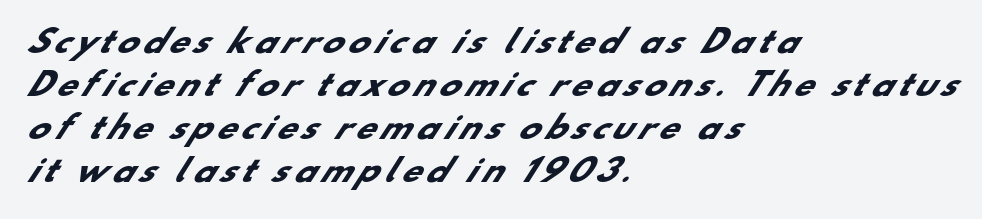
These words are printed bold, with thick strokes throughout. The paragraph shown leans on its left margin. The glyphs in this specimen are sans serif. Clear beneath every line of the passage. Rows of type keep a routine distance in the vertical direction.
